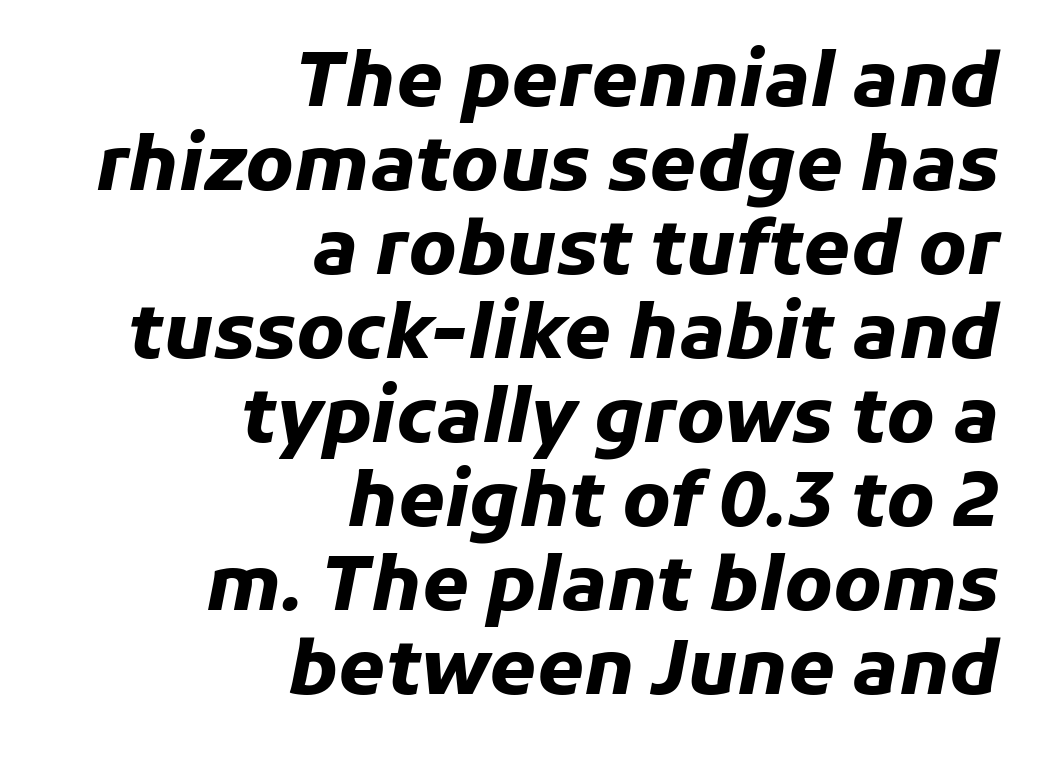
Inter-character spacing is left at the font's built-in metrics. The passage shown leans; its letterforms are oblique. Leading: reduced. The passage is arranged like a letterhead date or caption credit — flush right.
